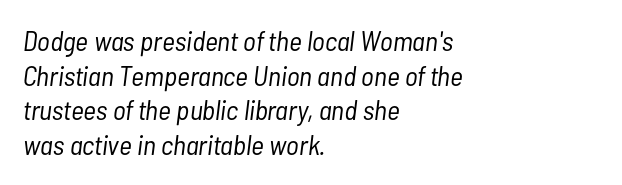
{"italic": "yes", "lean": "right", "slant_degrees": 7, "bold": "no", "weight": "light", "width": "condensed", "stroke_contrast": "low", "x_height": "medium", "monospaced": "no", "underline": "no", "align": "left", "line_spacing_ratio": 1.24, "letter_spacing": "normal", "letter_spacing_em": 0.0, "glyph_px": 28}
